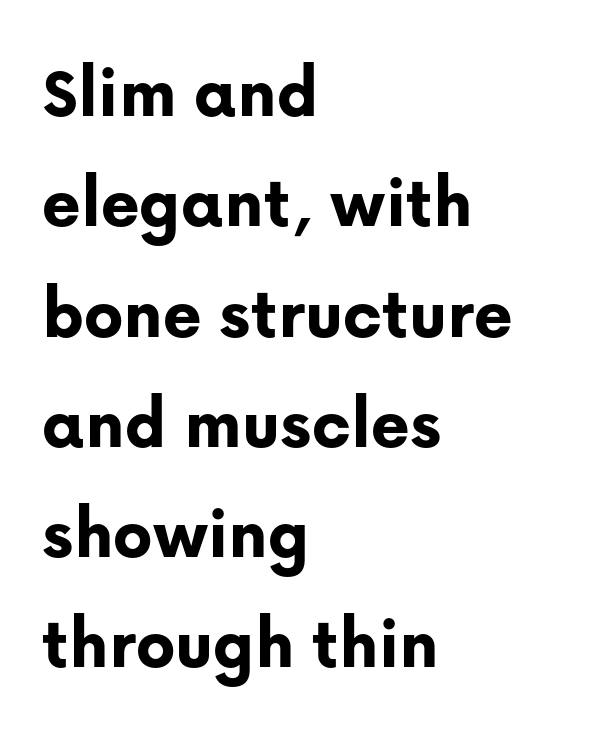
All the whitespace from short lines collects on the right. Inter-character spacing is left at the font's built-in metrics. The passage shown stacks its lines at a standard gap. The font family rendered here belongs to the sans-serif group. Do the characters align in a grid? No, the font is proportional. This is heavy type, rendered in bold.
